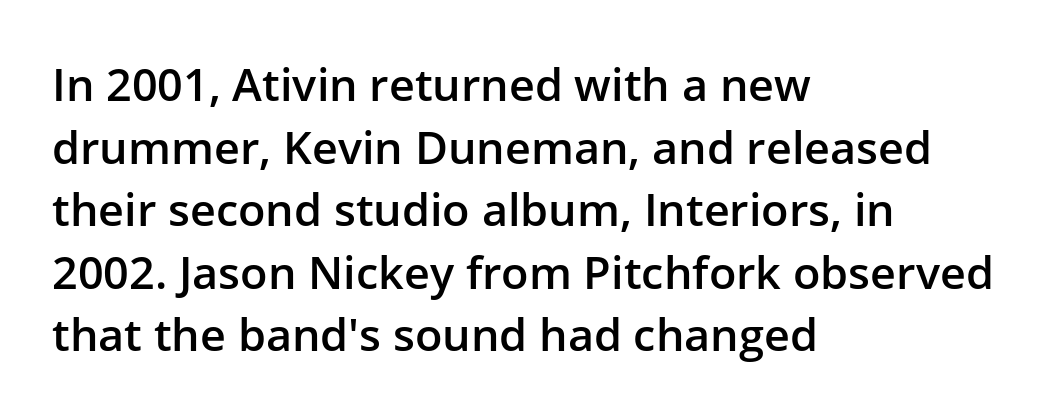
Q: Is the text bold? A: Semi-bold.
Q: Is the text italic (slanted)? A: No, it is upright.
Q: Is the typeface a serif or a sans-serif typeface? A: Sans-serif.
Q: Is the text underlined? A: No.
Q: How is the paragraph aligned? A: Left-aligned.
Q: Is the spacing between letters normal or unusually wide? A: Normal.
Q: Is the spacing between lines tight, normal or loose? A: Normal.
Q: Width (condensed, normal, or wide)? A: Normal.
Q: Stroke contrast? A: Low.
Q: x-height? A: Medium.
Q: Monospaced? A: No.
